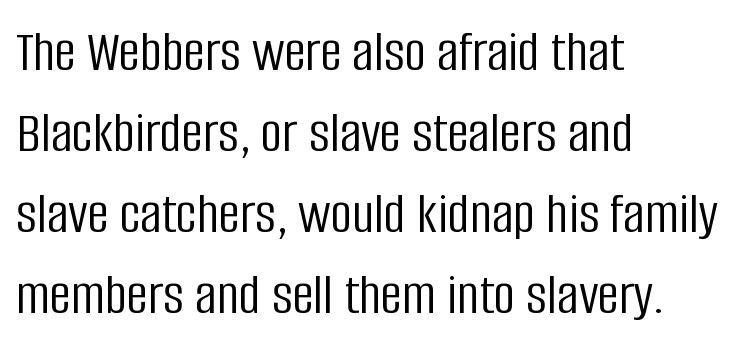
The image shows 60 px light, condensed sans-serif type, upright; set left-aligned, normal line spacing (1.35x), normal letter spacing, not underlined; low stroke contrast and a large x-height.
